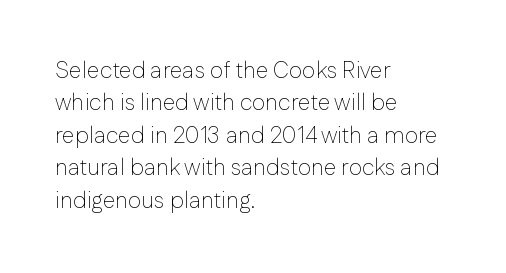
{"italic": "no", "bold": "no", "underline": "no", "align": "left", "line_spacing": "normal", "line_spacing_ratio": 1.41, "letter_spacing": "normal", "letter_spacing_em": 0.0, "glyph_px": 23}
